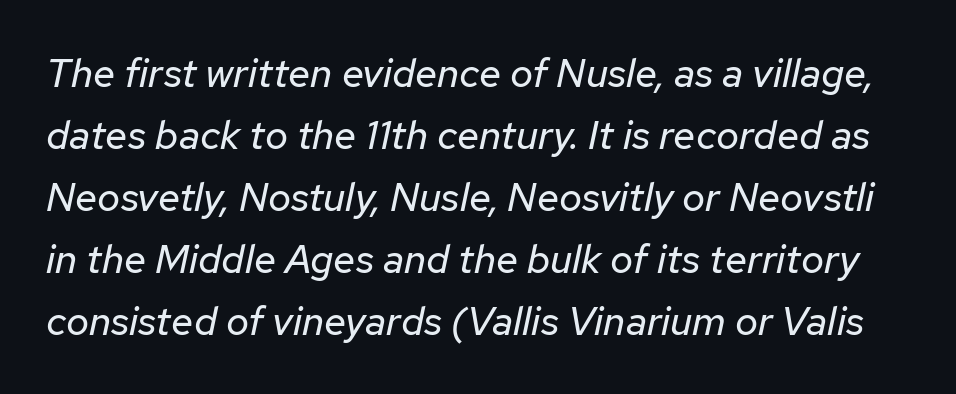
Q: Is the text bold? A: No.
Q: Is the text italic (slanted)? A: Yes, it leans right by about 12 degrees.
Q: Is the text underlined? A: No.
Q: Is the spacing between letters normal or unusually wide? A: Normal.
Q: Is the spacing between lines tight, normal or loose? A: Normal.
Q: Width (condensed, normal, or wide)? A: Normal.
Q: Stroke contrast? A: Low.
Q: x-height? A: Medium.
Q: Monospaced? A: No.
